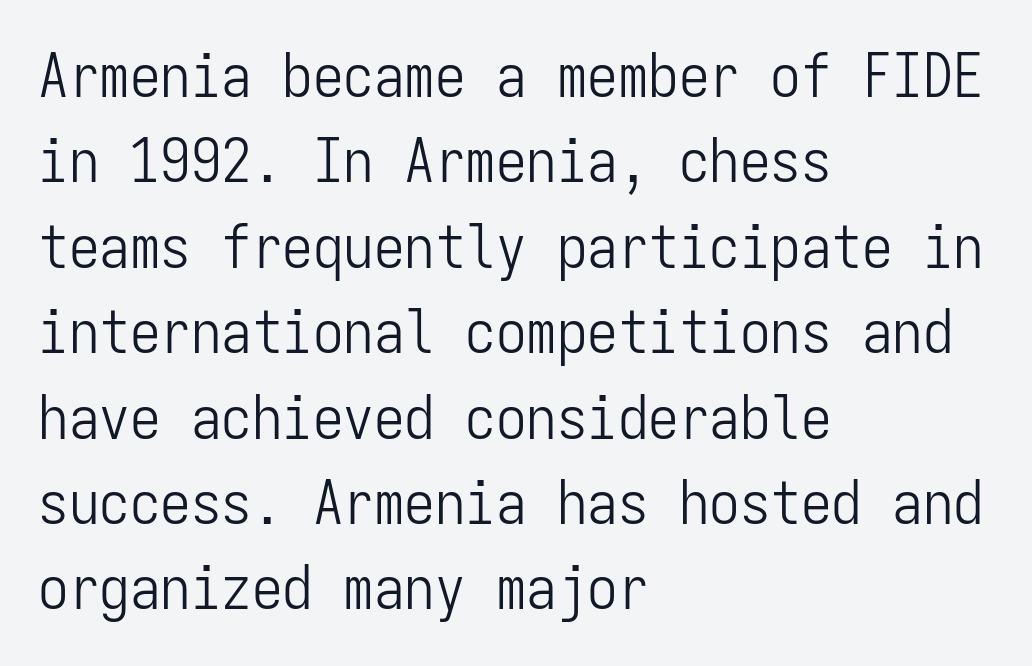
The image shows 61 px light, condensed sans-serif type, upright, monospaced; set left-aligned, normal line spacing (1.4x), normal letter spacing, not underlined; low stroke contrast and a medium x-height.
